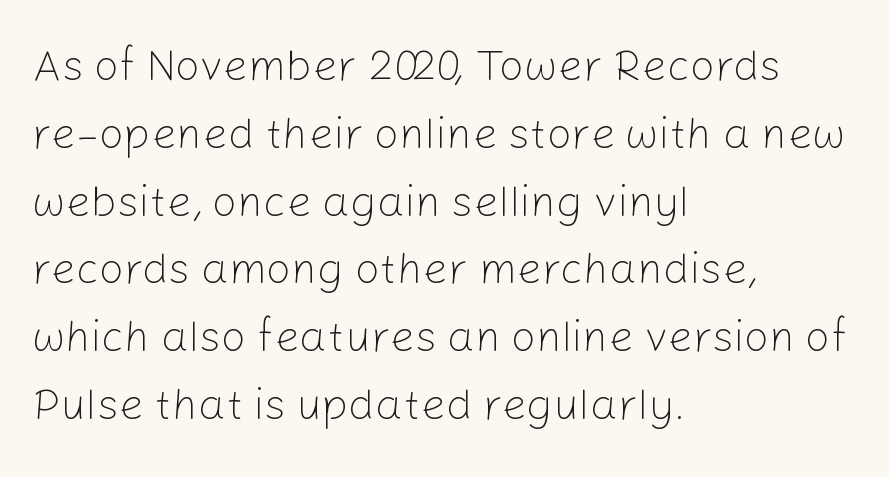
Q: Is the text bold? A: No.
Q: Is the text italic (slanted)? A: No, it is upright.
Q: Is the typeface a serif or a sans-serif typeface? A: Sans-serif.
Q: Is the text underlined? A: No.
Q: How is the paragraph aligned? A: Left-aligned.
Q: Is the spacing between letters normal or unusually wide? A: Normal.
Q: Is the spacing between lines tight, normal or loose? A: Normal.
Q: Width (condensed, normal, or wide)? A: Normal.
Q: Stroke contrast? A: Low.
Q: x-height? A: Medium.
Q: Monospaced? A: No.
